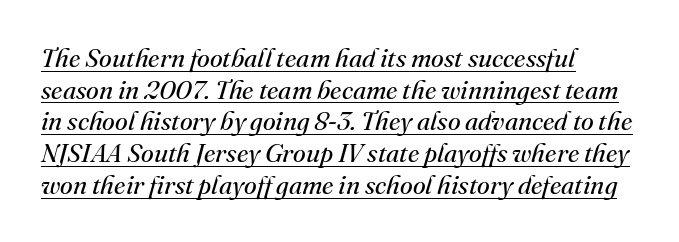
Q: Is the text bold? A: No.
Q: Is the text italic (slanted)? A: Yes, it leans right by about 16 degrees.
Q: Is the text underlined? A: Yes.
Q: How is the paragraph aligned? A: Left-aligned.
Q: Is the spacing between letters normal or unusually wide? A: Normal.
